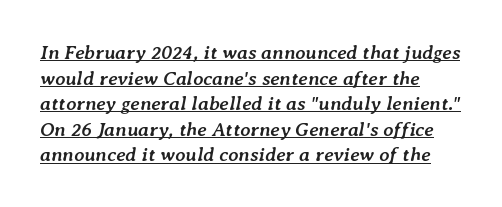
Q: Is the text bold? A: Yes.
Q: Is the text italic (slanted)? A: Yes, it leans right by about 7 degrees.
Q: Is the text underlined? A: Yes.
Q: How is the paragraph aligned? A: Left-aligned.
Q: Is the spacing between letters normal or unusually wide? A: Normal.
Q: Is the spacing between lines tight, normal or loose? A: Normal.
